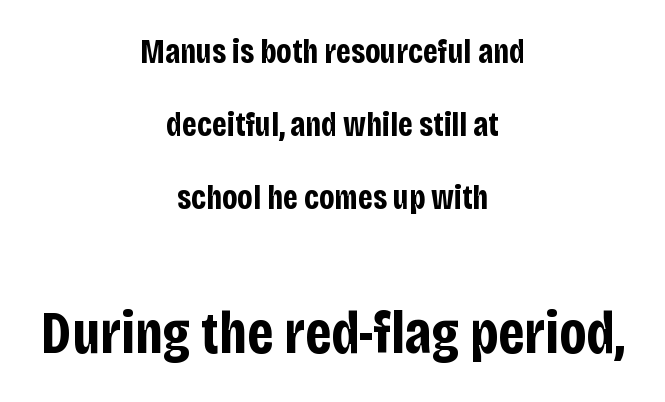
{"serif": "no", "italic": "no", "bold": "yes", "weight": "bold", "width": "condensed", "stroke_contrast": "low", "x_height": "large", "monospaced": "no", "underline": "no", "align": "center", "line_spacing": "loose", "line_spacing_ratio": 2.14, "letter_spacing": "normal", "letter_spacing_em": 0.0, "larger_block": "second", "size_ratio": 1.76, "glyph_px": 60}
